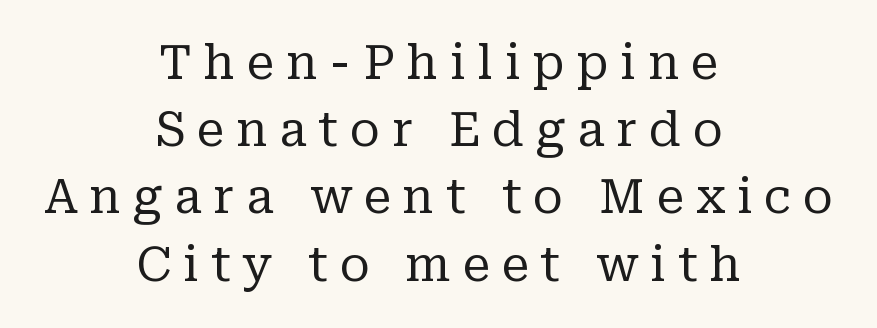
The image shows 47 px regular-weight serif type, upright; set centered, normal line spacing (1.43x), unusually wide letter spacing (+0.25 em), not underlined; low stroke contrast and a medium x-height.
